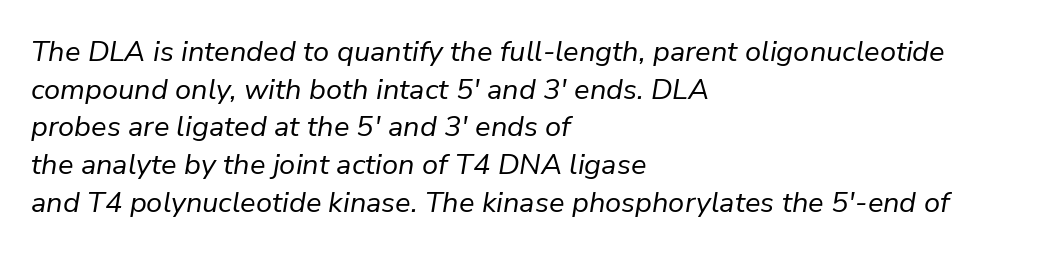
{"italic": "yes", "lean": "right", "slant_degrees": 9, "bold": "no", "weight": "regular", "width": "normal", "stroke_contrast": "low", "x_height": "medium", "monospaced": "no", "underline": "no", "align": "left", "line_spacing": "normal", "line_spacing_ratio": 1.3, "letter_spacing": "normal", "letter_spacing_em": 0.0, "glyph_px": 29}
